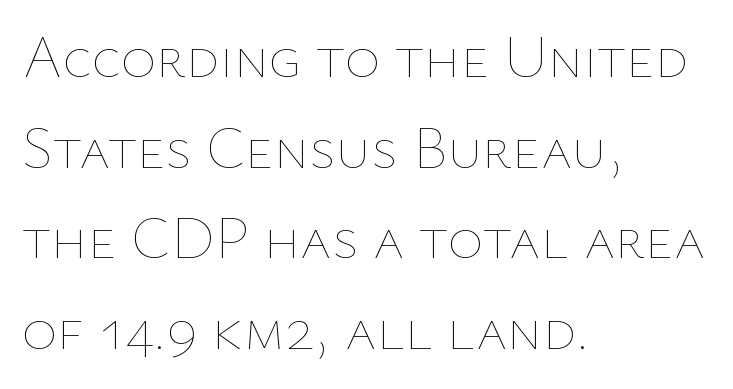
Spacing verdict: proportional, widths tailored to each character. One-word summary of the alignment: left. The letters sit at their default tracking, neither squeezed nor spread. Bold? No — there's no thickening of the strokes. No italicization has been applied; the sample stays upright.
